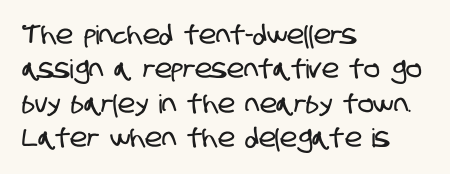
This rendering features lettering with no underline. Tracking here is standard; glyphs follow each other at the usual distance. The paragraph has a hard left edge and a soft right edge. Quick note: interline space is typical.
